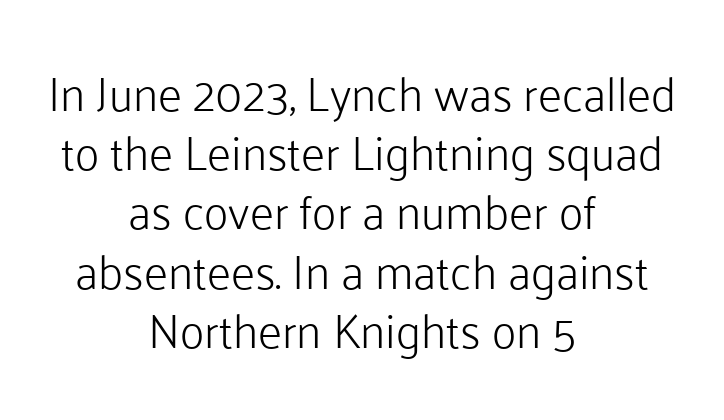
The image shows 47 px light sans-serif type, upright; set centered, normal line spacing (1.26x), normal letter spacing, not underlined; low stroke contrast and a medium x-height.
